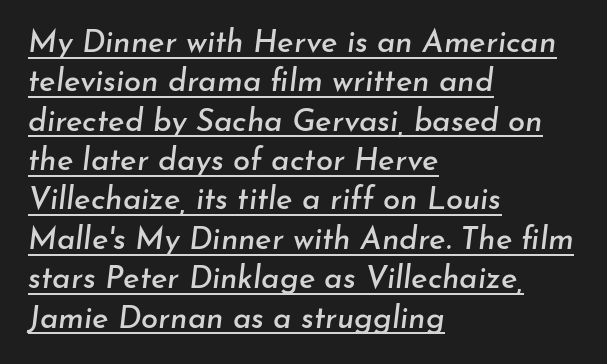
Characters are canted at an angle relative to the baseline's perpendicular. The passage shown is underscored from start to finish. Notice how descenders clear the ascenders below comfortably — that's standard leading. Reading down the block, your eye returns to a fixed left position each line. These lines keep a tight, regular rhythm from letter to letter. You could not count columns in this text — the font is proportionally spaced.
